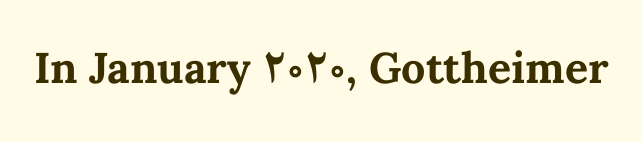
A full-strength bold gives these letters their thick strokes. Between one letter and the next there's only the usual sliver of space. Varying glyph widths throughout — classic text-font behaviour. Style check: upright. Anything drawn beneath the words? Only blank space.
